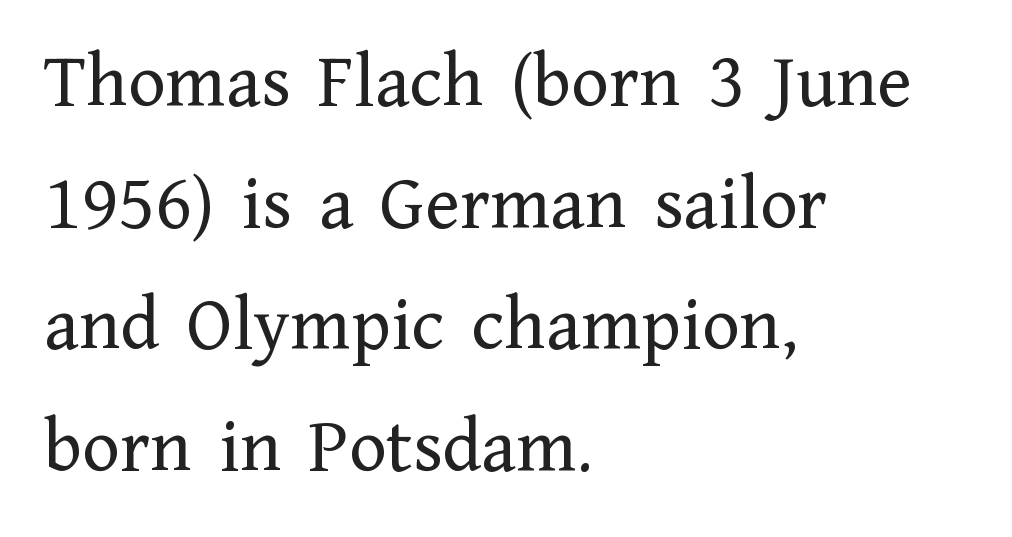
Q: Is the text bold? A: No.
Q: Is the text italic (slanted)? A: No, it is upright.
Q: Is the typeface a serif or a sans-serif typeface? A: Serif.
Q: Is the text underlined? A: No.
Q: How is the paragraph aligned? A: Left-aligned.
Q: Is the spacing between letters normal or unusually wide? A: Normal.
Q: Is the spacing between lines tight, normal or loose? A: Normal.
Q: Width (condensed, normal, or wide)? A: Normal.
Q: Stroke contrast? A: Low.
Q: x-height? A: Medium.
Q: Monospaced? A: No.
